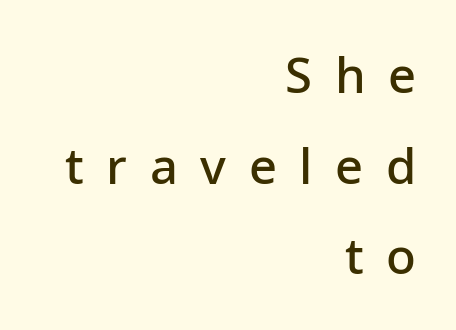
Between one letter and the next there's a generous, obvious gap. Classification — sans serif. Spacing verdict: proportional, widths tailored to each character. The typography opts for an upright posture over an oblique one. Only glyphs here, with clear space below each row. Its strokes are somewhat broadened, the hallmark of semibold type.
